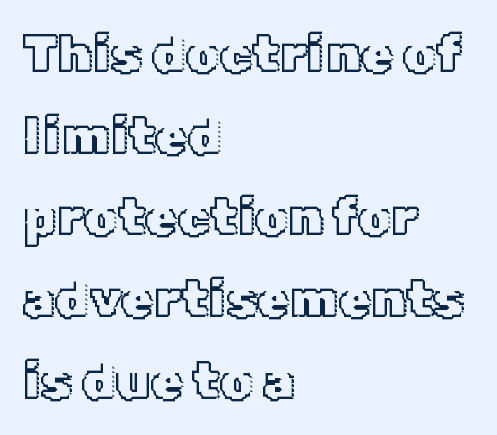
{"italic": "no", "width": "normal", "x_height": "medium", "monospaced": "no", "underline": "no", "align": "left", "line_spacing": "normal", "line_spacing_ratio": 1.57, "letter_spacing": "normal", "letter_spacing_em": 0.0, "glyph_px": 52}
